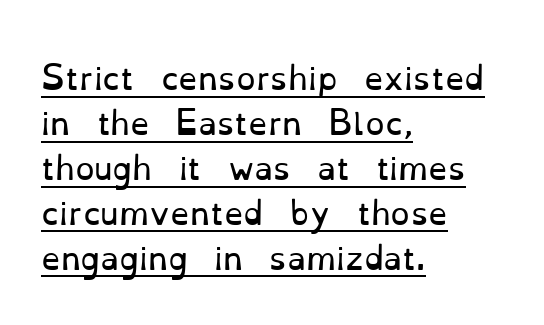
{"serif": "yes", "italic": "no", "bold": "no", "weight": "regular", "width": "normal", "stroke_contrast": "low", "x_height": "small", "monospaced": "no", "underline": "yes", "align": "left", "line_spacing": "normal", "line_spacing_ratio": 1.45, "letter_spacing": "normal", "letter_spacing_em": 0.0, "glyph_px": 31}
